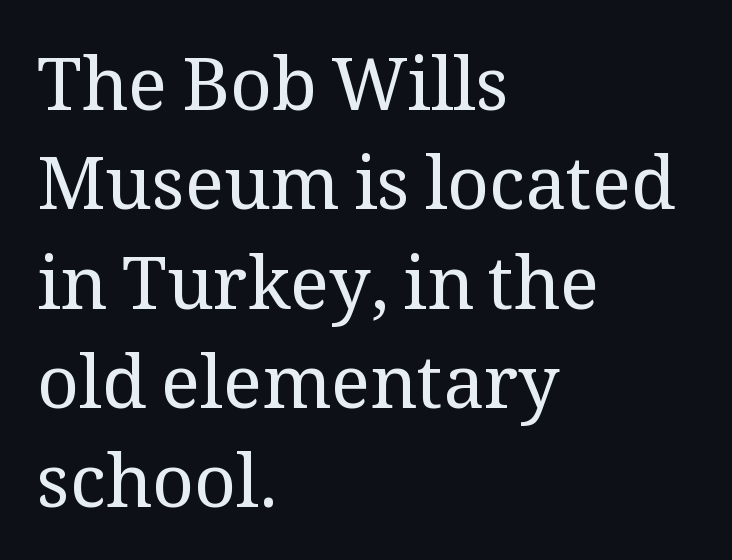
{"serif": "yes", "italic": "no", "bold": "no", "weight": "regular", "width": "normal", "stroke_contrast": "medium", "x_height": "medium", "monospaced": "no", "underline": "no", "align": "left", "line_spacing": "normal", "line_spacing_ratio": 1.36, "letter_spacing": "normal", "letter_spacing_em": 0.0, "glyph_px": 73}
